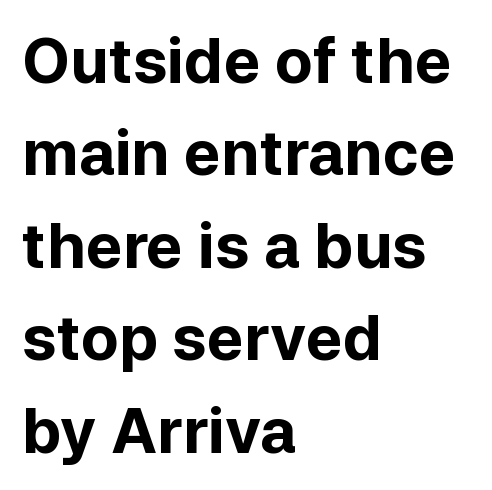
{"serif": "no", "italic": "no", "bold": "yes", "weight": "bold", "width": "normal", "stroke_contrast": "low", "x_height": "medium", "monospaced": "no", "underline": "no", "align": "left", "line_spacing": "normal", "line_spacing_ratio": 1.49, "letter_spacing": "normal", "letter_spacing_em": 0.0, "glyph_px": 62}
